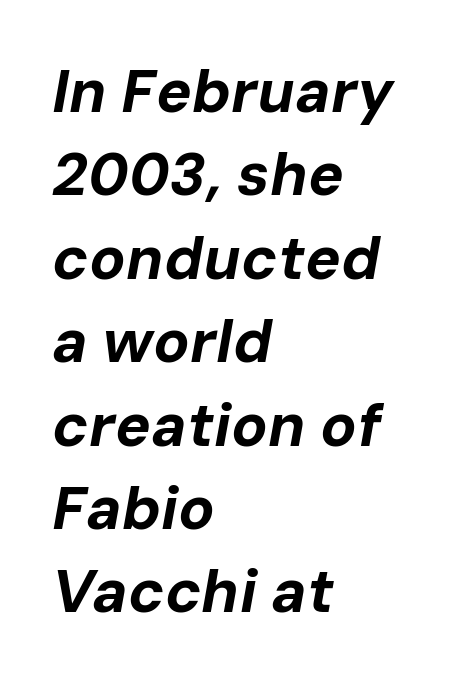
The image shows 60 px bold type, italic (leaning right); set left-aligned, normal line spacing (1.39x), normal letter spacing, not underlined; low stroke contrast and a medium x-height.
